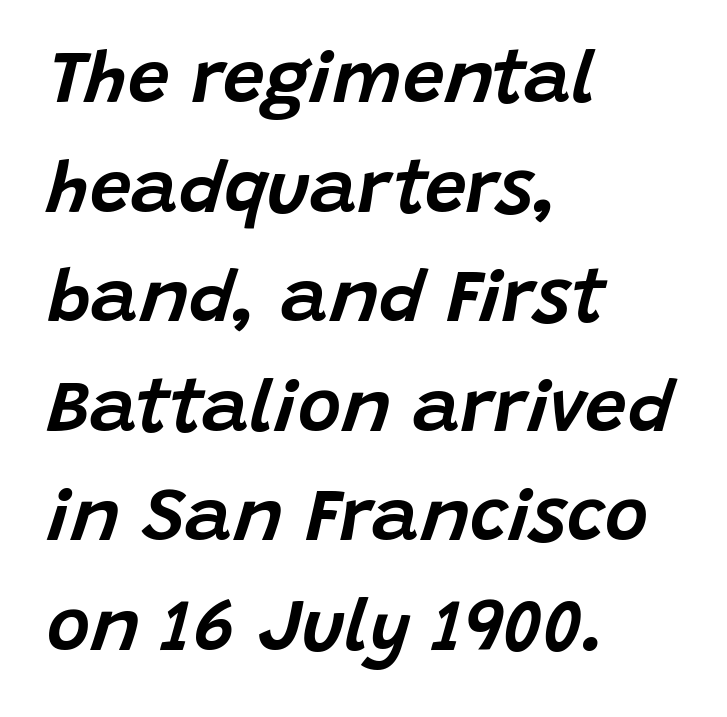
Q: Is the text italic (slanted)? A: Yes, it leans right by about 15 degrees.
Q: Is the text underlined? A: No.
Q: How is the paragraph aligned? A: Left-aligned.
Q: Is the spacing between letters normal or unusually wide? A: Normal.
Q: Is the spacing between lines tight, normal or loose? A: Normal.
Q: Width (condensed, normal, or wide)? A: Normal.
Q: Stroke contrast? A: Low.
Q: x-height? A: Large.
Q: Monospaced? A: No.
